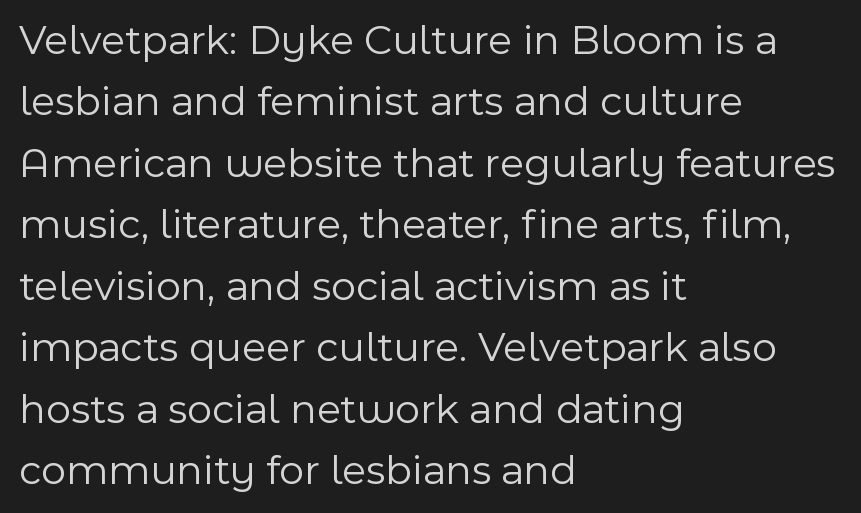
{"serif": "no", "italic": "no", "bold": "no", "weight": "light", "width": "normal", "x_height": "medium", "monospaced": "no", "underline": "no", "align": "left", "line_spacing": "normal", "line_spacing_ratio": 1.43, "letter_spacing": "normal", "letter_spacing_em": 0.0, "glyph_px": 43}
